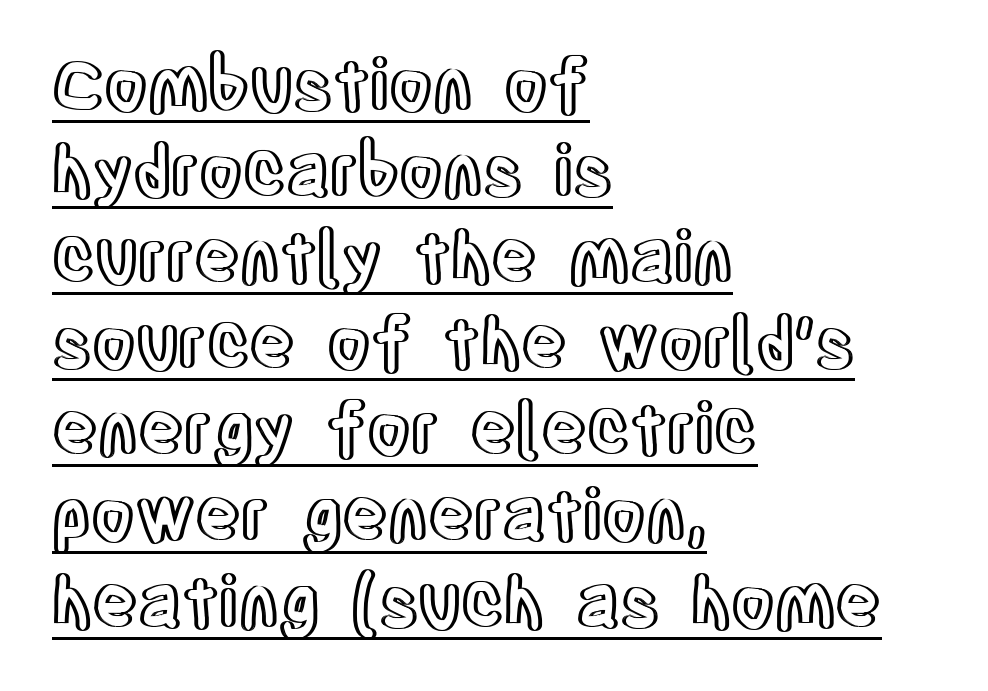
The image shows 70 px condensed type, upright; set left-aligned, line spacing 1.23x, normal letter spacing, underlined; a large x-height.
